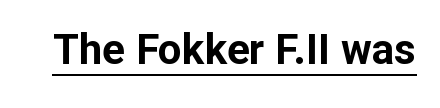
Typographically, this falls in the sans-serif category. Spacing between characters is what you'd get straight out of the box. The rendering uses natural spacing where letterforms have individual widths. Looks like someone drew a line under every word here.
